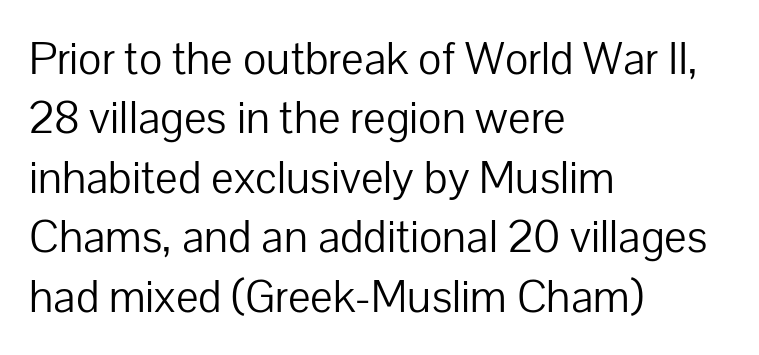
Q: Is the text bold? A: No.
Q: Is the text italic (slanted)? A: No, it is upright.
Q: Is the typeface a serif or a sans-serif typeface? A: Sans-serif.
Q: Is the text underlined? A: No.
Q: How is the paragraph aligned? A: Left-aligned.
Q: Is the spacing between letters normal or unusually wide? A: Normal.
Q: Is the spacing between lines tight, normal or loose? A: Normal.
Q: Width (condensed, normal, or wide)? A: Normal.
Q: Stroke contrast? A: Low.
Q: x-height? A: Medium.
Q: Monospaced? A: No.
